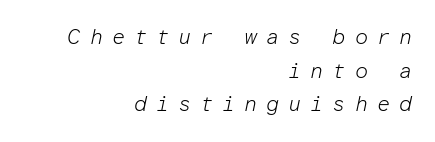
{"italic": "yes", "lean": "right", "slant_degrees": 12, "bold": "no", "underline": "no", "align": "right", "line_spacing": "normal", "line_spacing_ratio": 1.6, "letter_spacing": "wide", "letter_spacing_em": 0.42, "glyph_px": 21}
